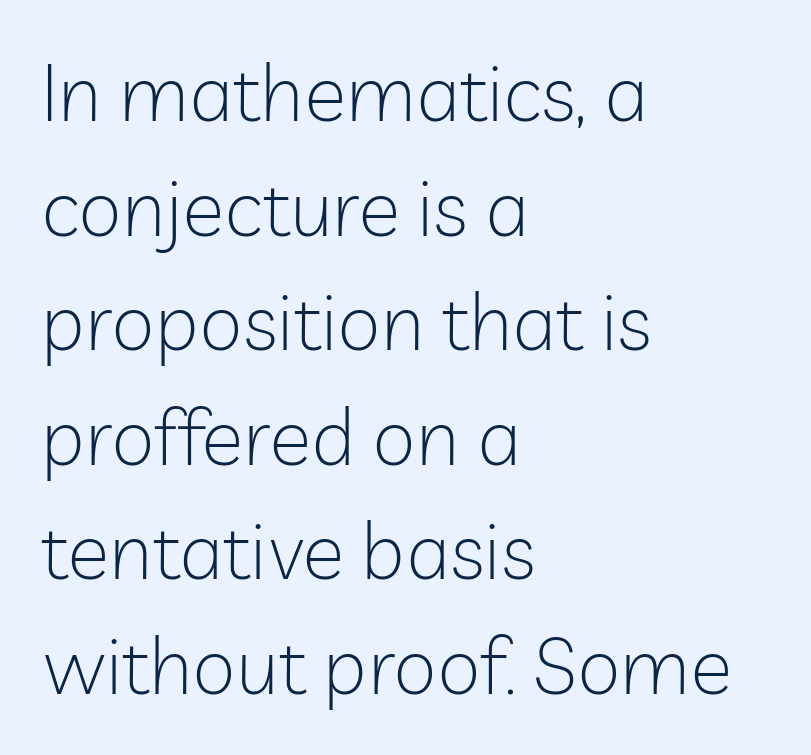
The image shows 79 px light sans-serif type, upright; set left-aligned, normal line spacing (1.45x), normal letter spacing, not underlined; low stroke contrast and a medium x-height.
